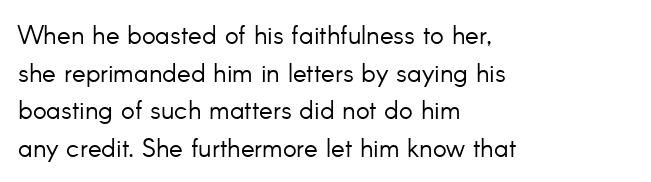
{"italic": "no", "bold": "no", "underline": "no", "align": "left", "line_spacing": "normal", "line_spacing_ratio": 1.45, "letter_spacing": "normal", "letter_spacing_em": 0.0, "glyph_px": 26}
